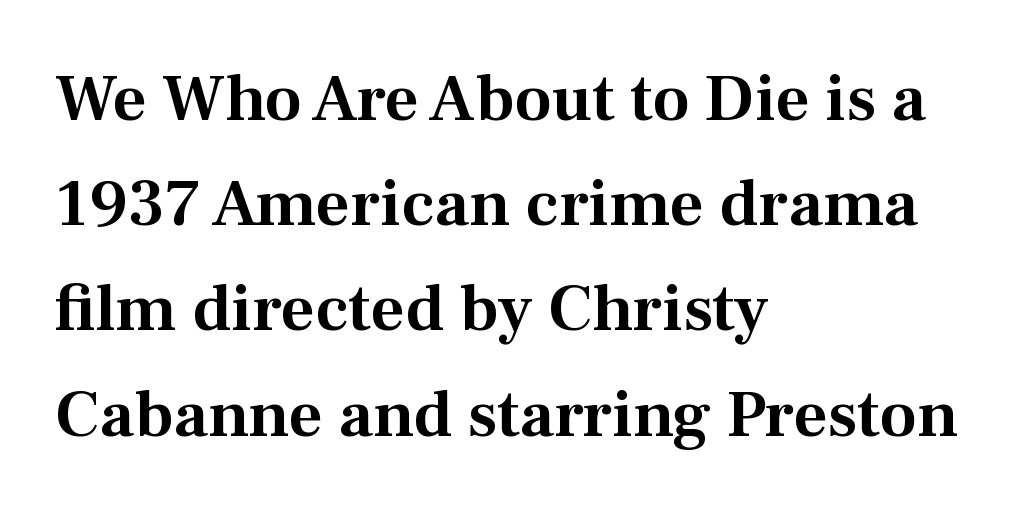
Q: Is the text italic (slanted)? A: No, it is upright.
Q: Is the typeface a serif or a sans-serif typeface? A: Serif.
Q: Is the text underlined? A: No.
Q: How is the paragraph aligned? A: Left-aligned.
Q: Is the spacing between letters normal or unusually wide? A: Normal.
Q: Is the spacing between lines tight, normal or loose? A: Normal.
Q: Width (condensed, normal, or wide)? A: Normal.
Q: Stroke contrast? A: Medium.
Q: x-height? A: Medium.
Q: Monospaced? A: No.
